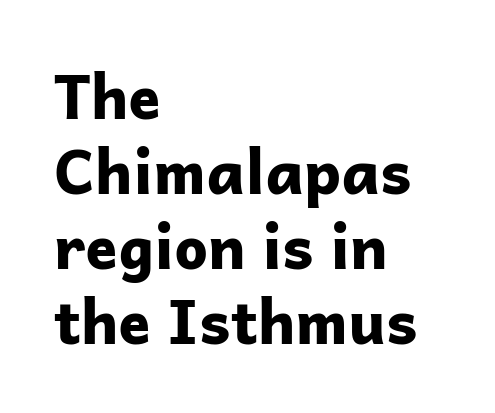
Vertically, the passage feels balanced, rows spaced as you'd expect. Classification — sans serif. Typesetter's note: full bold, strokes at maximum text heaviness. All the whitespace from short lines collects on the right. A bare baseline throughout the passage. Every character sits straight up, as roman type does.
